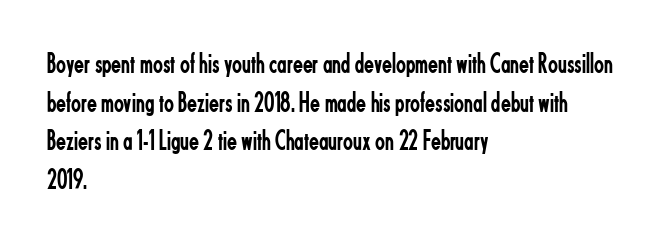
The image shows 29 px regular-weight, condensed sans-serif type, upright; set left-aligned, normal line spacing (1.33x), normal letter spacing, not underlined; low stroke contrast and a small x-height.
